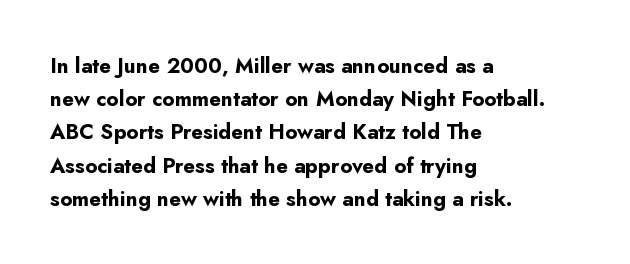
The image shows 21 px bold type, upright; set left-aligned, normal line spacing (1.58x), normal letter spacing, not underlined.
